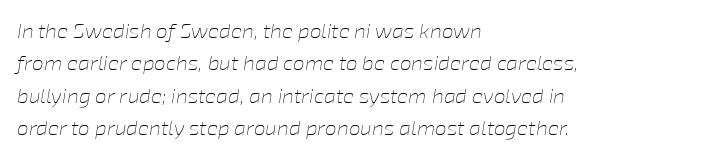
Q: Is the text bold? A: No.
Q: Is the text italic (slanted)? A: Yes, it leans right by about 8 degrees.
Q: Is the text underlined? A: No.
Q: How is the paragraph aligned? A: Left-aligned.
Q: Is the spacing between letters normal or unusually wide? A: Normal.
Q: Is the spacing between lines tight, normal or loose? A: Normal.
